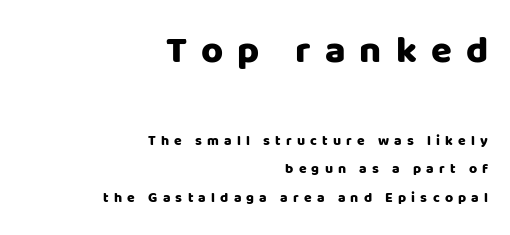
{"serif": "no", "italic": "no", "width": "normal", "stroke_contrast": "low", "x_height": "large", "monospaced": "no", "underline": "no", "align": "right", "line_spacing": "loose", "line_spacing_ratio": 2.04, "letter_spacing": "wide", "letter_spacing_em": 0.37, "larger_block": "first", "size_ratio": 2.71, "glyph_px": 38}
